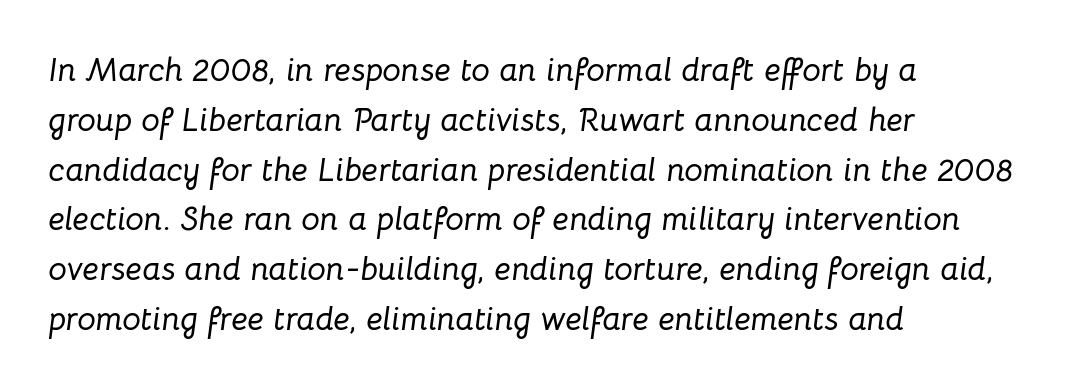
Decoration check: the copy has no underline. Students, observe: this is what conventionally led text looks like. Is the type slanted? Yes — the strokes lean at a clear angle. Looks like regular typesetting: each glyph gets only the width it needs. Here the glyphs are tracked normally, forming tight word shapes.
